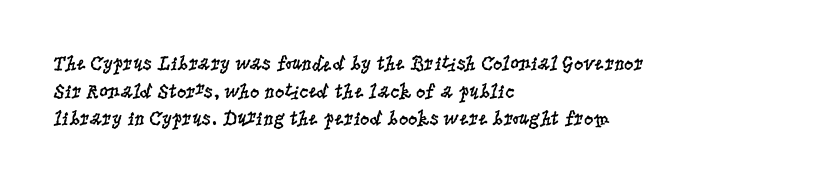
Leftover space on each line is placed entirely after the last word. Check the space under the baseline: it is left empty. This reads as an unemphasized weight, regular at the heaviest. Caption: standard tracking, unaltered.
